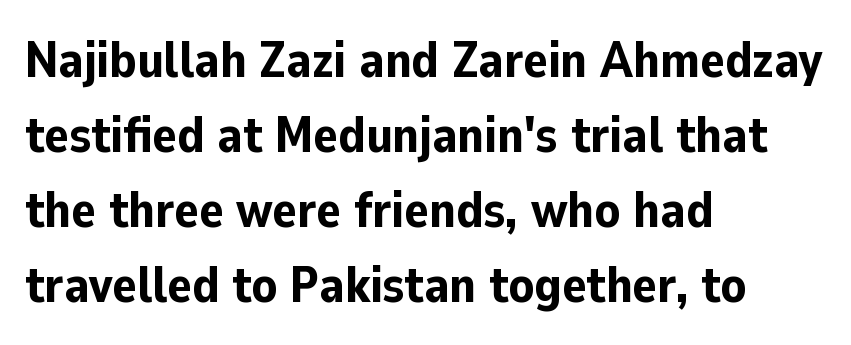
The image shows 51 px bold sans-serif type, upright; set left-aligned, normal line spacing (1.47x), normal letter spacing, not underlined; low stroke contrast and a medium x-height.
